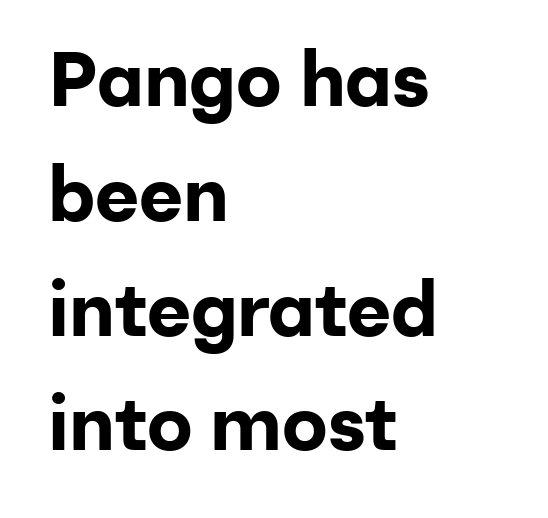
{"serif": "no", "italic": "no", "bold": "yes", "weight": "bold", "width": "normal", "stroke_contrast": "low", "x_height": "medium", "monospaced": "no", "underline": "no", "align": "left", "line_spacing": "normal", "line_spacing_ratio": 1.51, "letter_spacing": "normal", "letter_spacing_em": 0.0, "glyph_px": 76}
